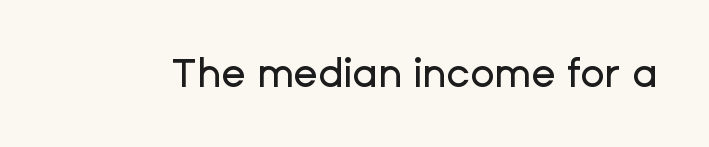
Q: Is the text italic (slanted)? A: No, it is upright.
Q: Is the typeface a serif or a sans-serif typeface? A: Sans-serif.
Q: Is the text underlined? A: No.
Q: Is the spacing between letters normal or unusually wide? A: Normal.
Q: Width (condensed, normal, or wide)? A: Normal.
Q: Stroke contrast? A: Low.
Q: x-height? A: Medium.
Q: Monospaced? A: No.
